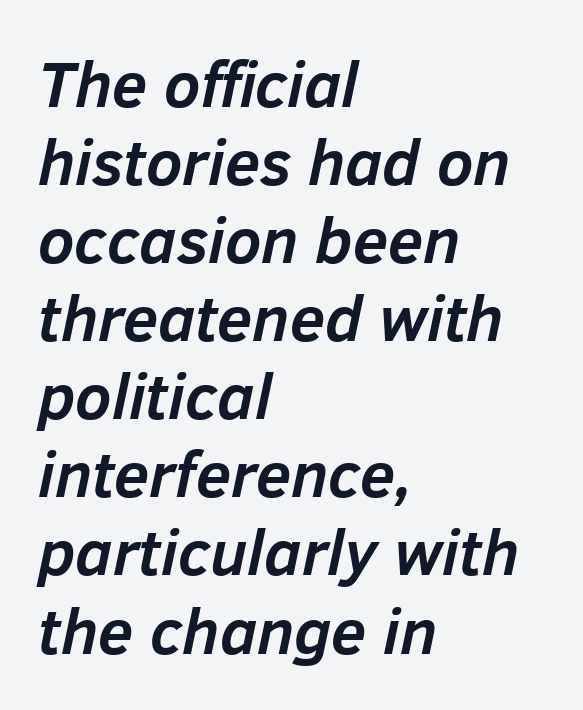
{"italic": "yes", "lean": "right", "slant_degrees": 12, "bold": "yes", "weight": "semibold", "width": "normal", "stroke_contrast": "low", "x_height": "medium", "monospaced": "no", "underline": "no", "align": "left", "line_spacing_ratio": 1.22, "letter_spacing": "normal", "letter_spacing_em": 0.0, "glyph_px": 64}
